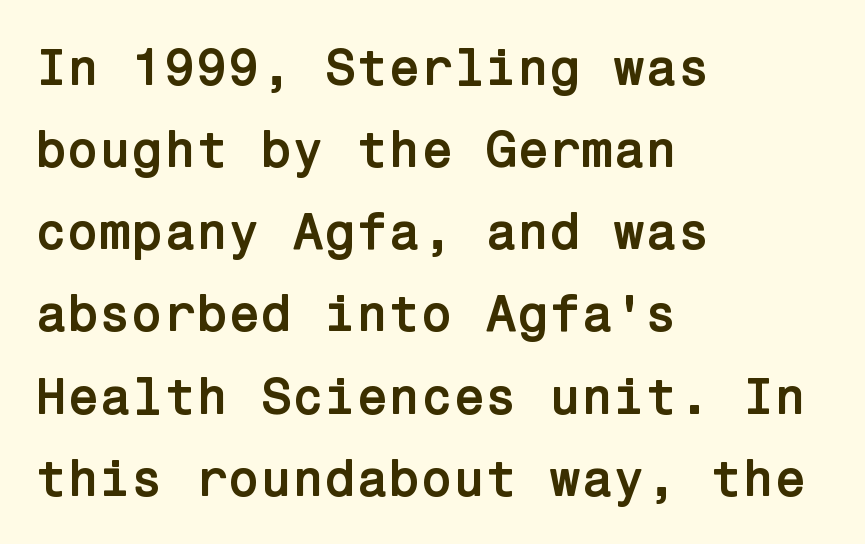
{"serif": "no", "italic": "no", "bold": "yes", "weight": "semibold", "width": "normal", "stroke_contrast": "low", "x_height": "medium", "underline": "no", "align": "left", "line_spacing": "normal", "line_spacing_ratio": 1.58, "letter_spacing": "normal", "letter_spacing_em": 0.0, "glyph_px": 52}
